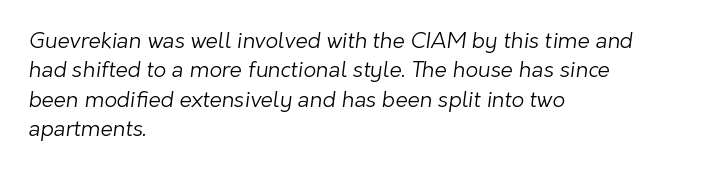
Q: Is the text bold? A: No.
Q: Is the text underlined? A: No.
Q: How is the paragraph aligned? A: Left-aligned.
Q: Is the spacing between letters normal or unusually wide? A: Normal.
Q: Is the spacing between lines tight, normal or loose? A: Normal.
